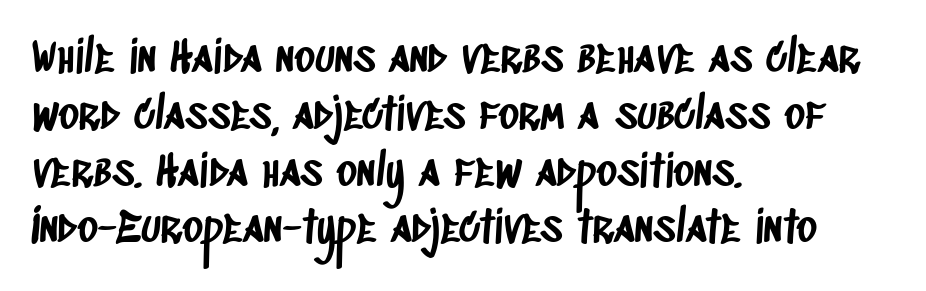
The zone under the glyphs is completely vacant. This sample uses a sans-serif face. The passage shown is typed in a proportional face where columns would drift. This sample is left-justified, so line endings fall wherever the words run out. A normal amount of white space separates one row of letters from the next.
